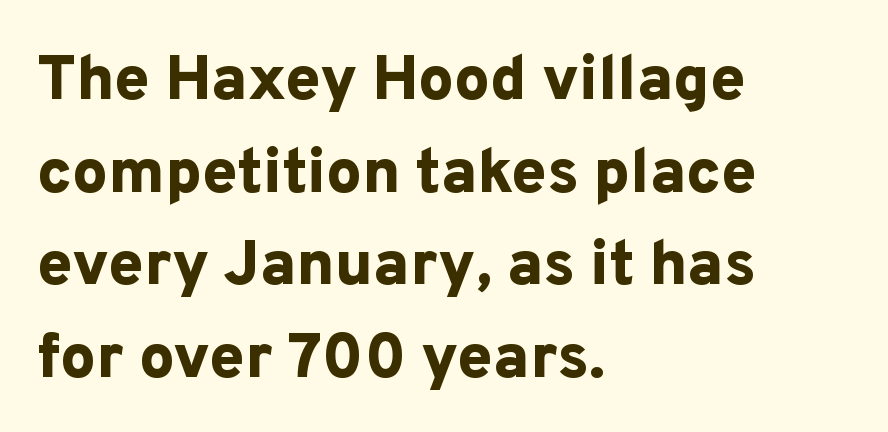
Does the leading feel generous? No, just average. The lettering stays uniformly vertical, giving the passage a roman look. Spacing verdict: proportional, widths tailored to each character. The typeface chosen for these lines omits serifs. The typesetter chose a ragged-right arrangement here. Compared with typical body copy, the letter spacing here is the same.
